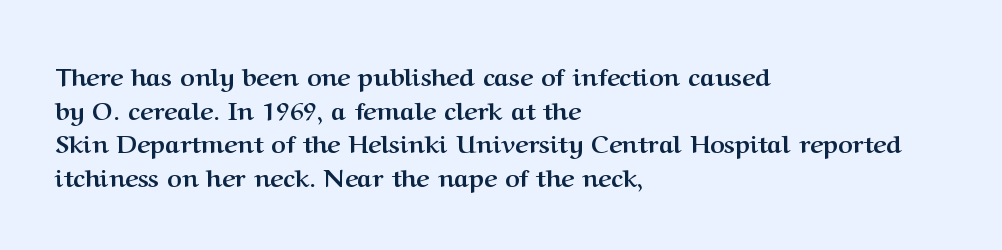
Q: Is the text bold? A: Yes.
Q: Is the text italic (slanted)? A: No, it is upright.
Q: Is the text underlined? A: No.
Q: How is the paragraph aligned? A: Left-aligned.
Q: Is the spacing between letters normal or unusually wide? A: Normal.
Q: Is the spacing between lines tight, normal or loose? A: Normal.
